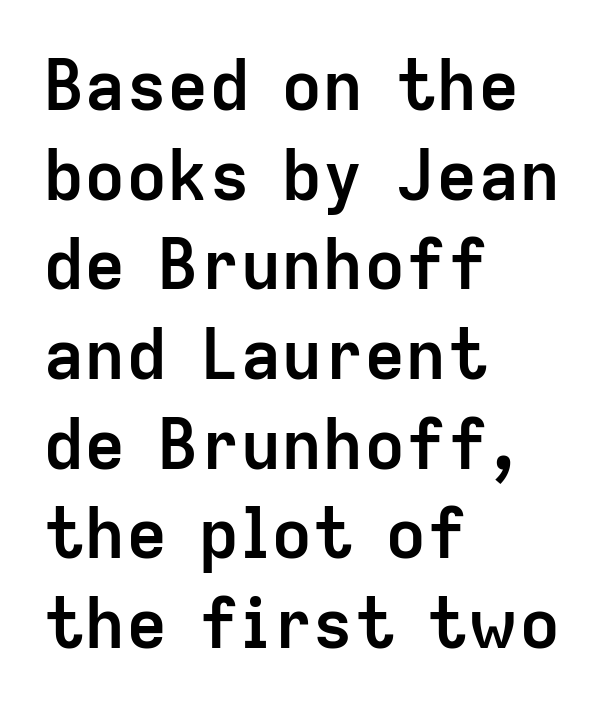
These lines are composed in type without serifs. The space directly below the letters is spotless. Visually the block forms a straight wall on the left and a jagged coastline on the right. Characters follow at the spacing the type designer built in. This is roman type, the default non-slanted kind.
